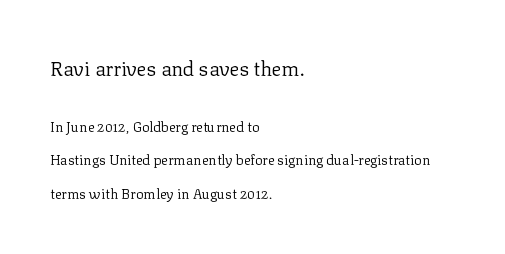
The image shows 20 px text type, upright; set left-aligned, loose line spacing (2.39x), normal letter spacing, not underlined; the first (top) block is 1.43x larger.
